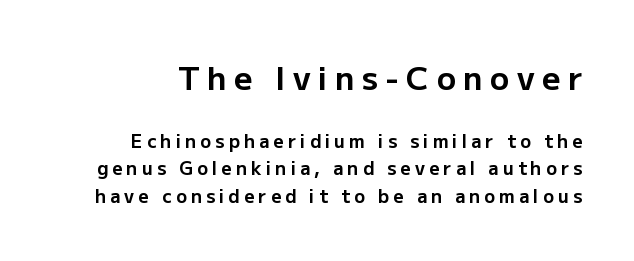
Honestly, the letter spacing is so wide it's the main thing you notice. No italicization has been applied; the sample stays upright. Check where the strokes stop: nothing finishes them off — pure sans. Character size in the leading block exceeds that of the trailing block. This rendering features lettering with no underline.
